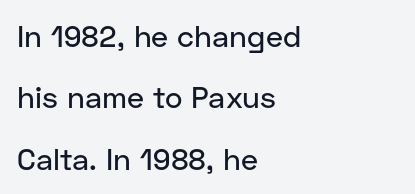
The image shows 30 px sans-serif type, upright; set left-aligned, loose line spacing (2.05x), normal letter spacing, not underlined; low stroke contrast and a medium x-height.
